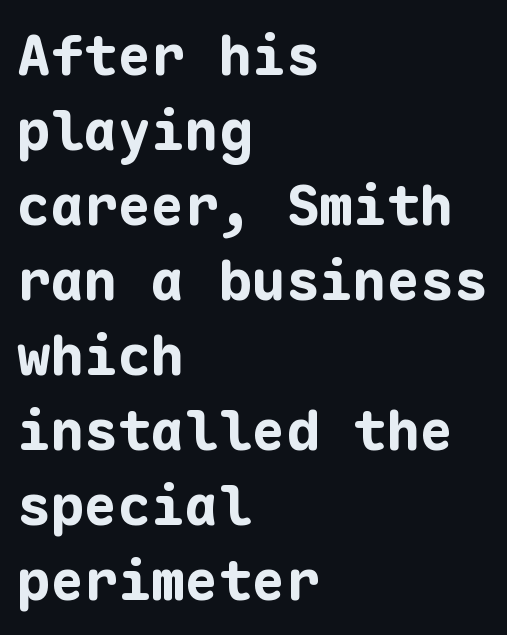
{"serif": "no", "italic": "no", "bold": "yes", "weight": "bold", "width": "normal", "stroke_contrast": "low", "x_height": "medium", "monospaced": "yes", "underline": "no", "align": "left", "line_spacing": "normal", "line_spacing_ratio": 1.34, "letter_spacing": "normal", "letter_spacing_em": 0.0, "glyph_px": 56}
